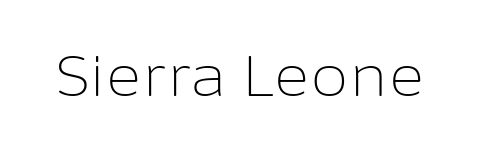
Q: Is the text bold? A: No.
Q: Is the text italic (slanted)? A: No, it is upright.
Q: Is the typeface a serif or a sans-serif typeface? A: Sans-serif.
Q: Is the text underlined? A: No.
Q: Is the spacing between letters normal or unusually wide? A: Normal.
Q: Width (condensed, normal, or wide)? A: Normal.
Q: Stroke contrast? A: Low.
Q: x-height? A: Medium.
Q: Monospaced? A: No.
